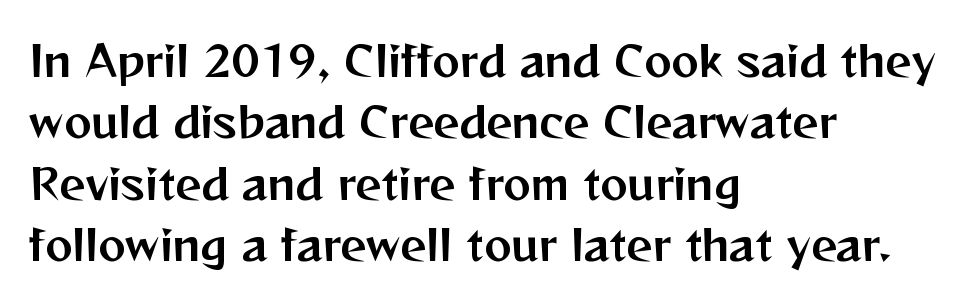
The image shows 41 px sans-serif type, upright; set left-aligned, normal line spacing (1.5x), normal letter spacing, not underlined; medium stroke contrast and a medium x-height.
